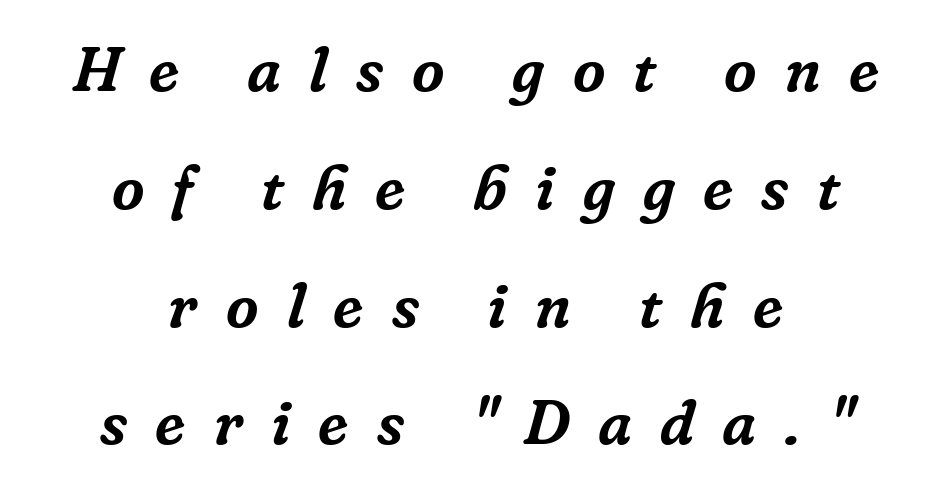
{"serif": "yes", "italic": "yes", "lean": "right", "slant_degrees": 16, "width": "normal", "stroke_contrast": "low", "x_height": "medium", "monospaced": "no", "underline": "no", "align": "center", "line_spacing_ratio": 1.87, "letter_spacing": "wide", "letter_spacing_em": 0.45, "glyph_px": 63}
